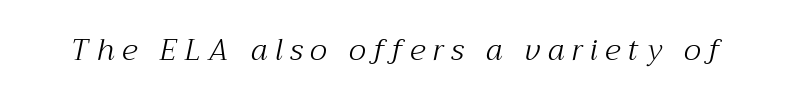
Italic: yes, the glyphs are oblique. Proportional: the letters do not fall into vertical columns. Glance below the letters and you will spot only blank space. These lines have a slow, spaced-out rhythm from letter to letter. The face used here is seriffed, in the tradition of book romans.
